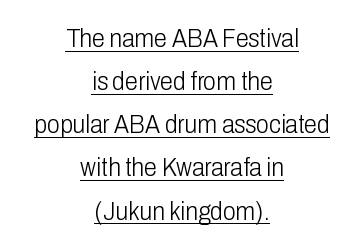
{"italic": "no", "bold": "no", "underline": "yes", "align": "center", "line_spacing": "normal", "line_spacing_ratio": 1.66, "letter_spacing": "normal", "letter_spacing_em": 0.0, "glyph_px": 26}
